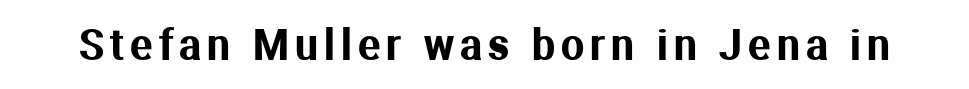
Q: Is the text italic (slanted)? A: No, it is upright.
Q: Is the typeface a serif or a sans-serif typeface? A: Sans-serif.
Q: Is the text underlined? A: No.
Q: Width (condensed, normal, or wide)? A: Normal.
Q: Stroke contrast? A: Medium.
Q: x-height? A: Medium.
Q: Monospaced? A: No.
